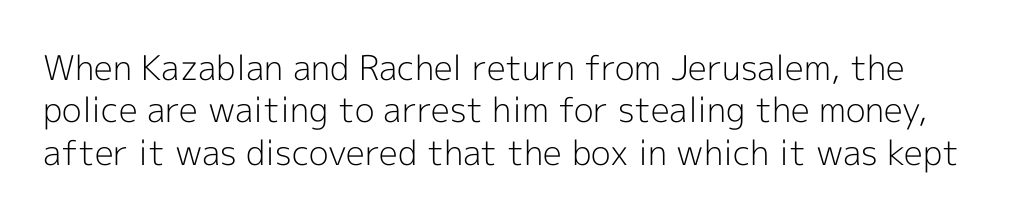
In terms of leading, this rendering sits right in the middle. Is there any slant? The stems are plumb. The letters advance in unequal steps, a hallmark of proportional type. Bare-footed words on every line. The font is comparable to plain body text, perhaps lighter.
